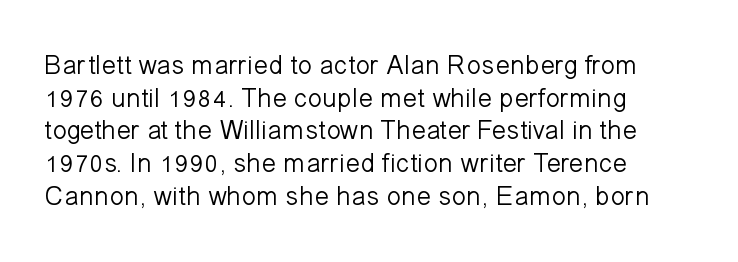
{"italic": "no", "bold": "no", "underline": "no", "align": "left", "line_spacing_ratio": 1.21, "letter_spacing": "normal", "letter_spacing_em": 0.0, "glyph_px": 27}
